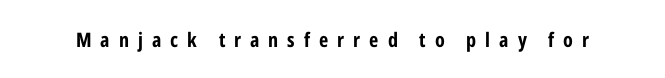
{"italic": "no", "bold": "yes", "underline": "no", "letter_spacing": "wide", "letter_spacing_em": 0.45, "glyph_px": 20}
